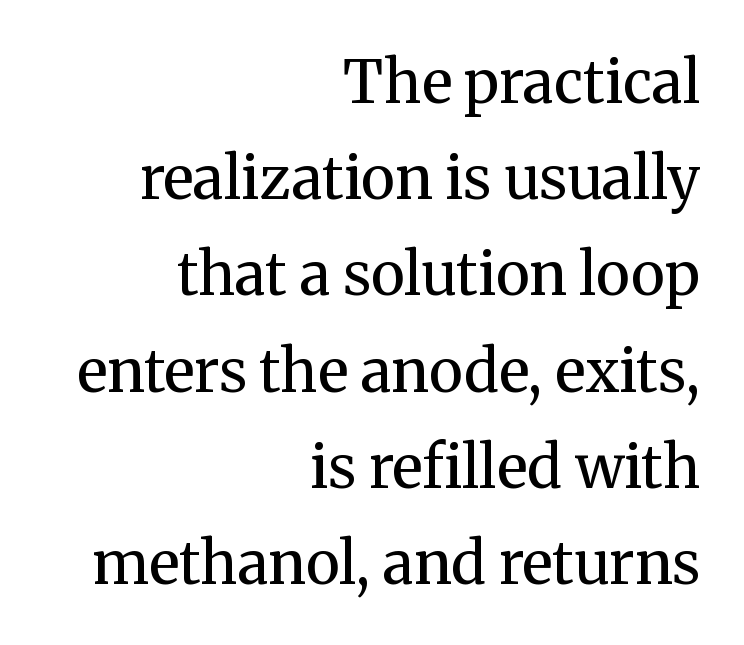
The image shows 59 px regular-weight serif type, upright; set right-aligned, normal line spacing (1.63x), normal letter spacing, not underlined; medium stroke contrast and a medium x-height.
